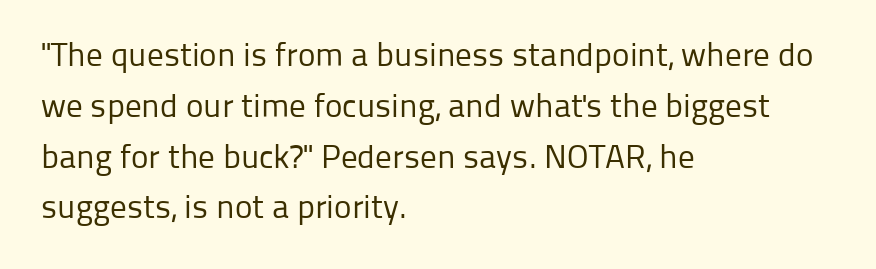
Decoration check: the copy has no underline. Inter-character spacing is left at the font's built-in metrics. A light-to-regular cut is what we see here. Letterform terminals end flat and unadorned throughout the passage. The rendering uses a moderate line-height, typical for paragraphs.
